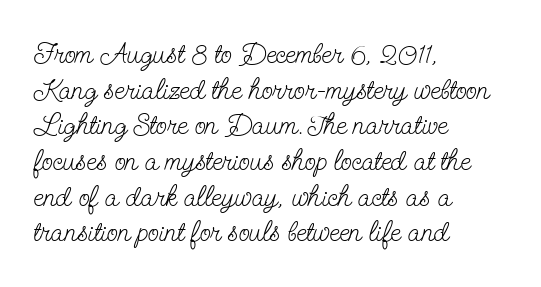
The image shows 29 px light, condensed serif type; set left-aligned, line spacing 1.23x, normal letter spacing, not underlined; low stroke contrast and a small x-height.
